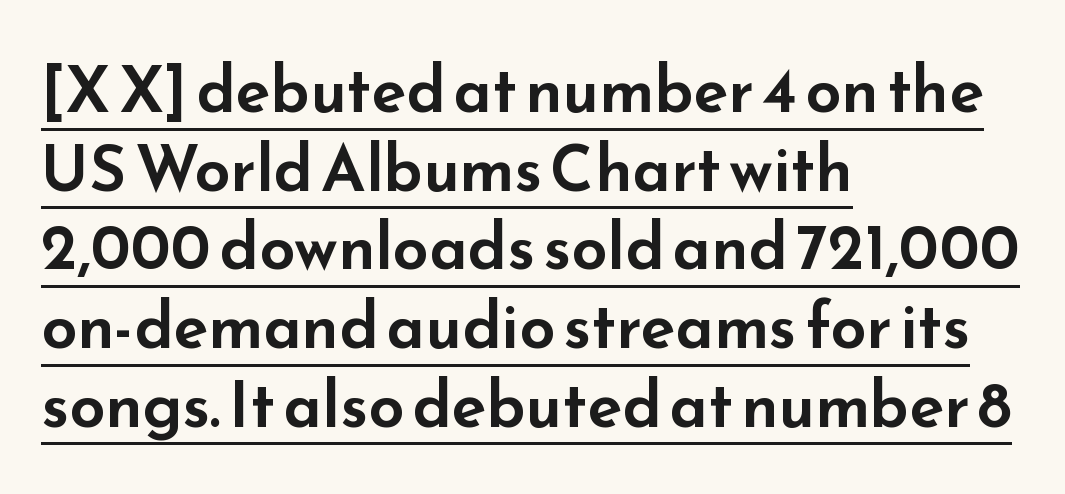
Q: Is the text italic (slanted)? A: No, it is upright.
Q: Is the typeface a serif or a sans-serif typeface? A: Sans-serif.
Q: Is the text underlined? A: Yes.
Q: How is the paragraph aligned? A: Left-aligned.
Q: Is the spacing between letters normal or unusually wide? A: Normal.
Q: Width (condensed, normal, or wide)? A: Wide.
Q: Stroke contrast? A: Low.
Q: x-height? A: Small.
Q: Monospaced? A: No.
